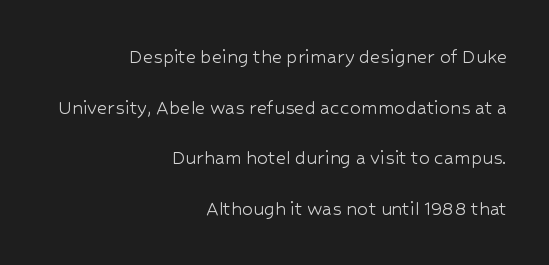
Q: Is the text bold? A: No.
Q: Is the text italic (slanted)? A: No, it is upright.
Q: Is the text underlined? A: No.
Q: How is the paragraph aligned? A: Right-aligned.
Q: Is the spacing between letters normal or unusually wide? A: Normal.
Q: Is the spacing between lines tight, normal or loose? A: Loose.
